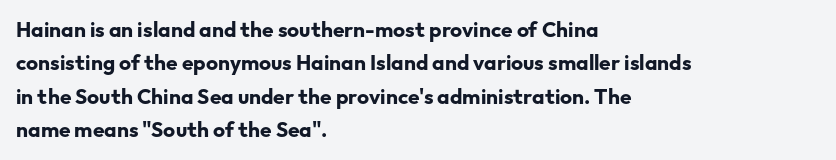
The lines sit at an ordinary, default distance from one another. Bare-footed words on every line. The rendering uses a bold face; every stroke is thick and dark. Posture: upright roman.
